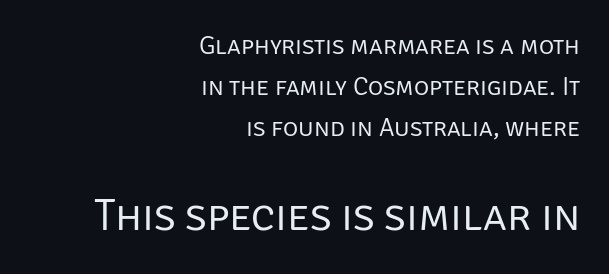
{"serif": "no", "italic": "no", "bold": "no", "weight": "regular", "width": "normal", "stroke_contrast": "low", "x_height": "large", "monospaced": "no", "underline": "no", "align": "right", "line_spacing": "normal", "line_spacing_ratio": 1.57, "letter_spacing": "normal", "letter_spacing_em": 0.0, "larger_block": "second", "size_ratio": 1.73, "glyph_px": 45}
